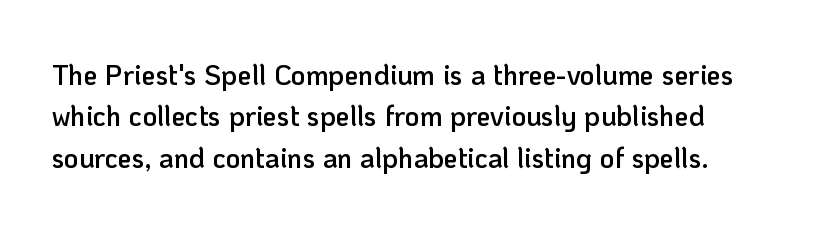
On the weight axis this lands at semibold, roughly 600. A bare baseline throughout the passage. Regarding leading, the lines here are spaced in the standard way. Words appear dense and cohesive because spacing is normal.
